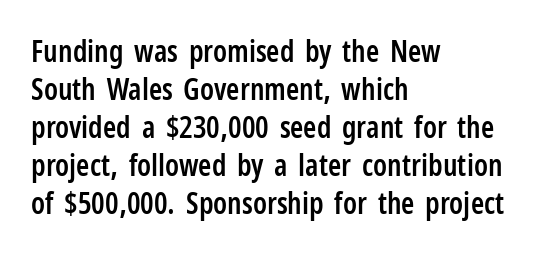
{"serif": "no", "italic": "no", "bold": "semi", "weight": "semibold", "width": "condensed", "stroke_contrast": "low", "x_height": "medium", "monospaced": "no", "underline": "no", "align": "left", "line_spacing": "normal", "line_spacing_ratio": 1.27, "letter_spacing": "normal", "letter_spacing_em": 0.0, "glyph_px": 30}
